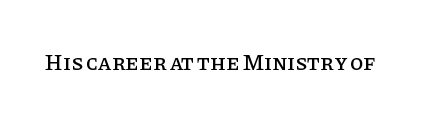
Q: Is the text italic (slanted)? A: No, it is upright.
Q: Is the text underlined? A: No.
Q: Is the spacing between letters normal or unusually wide? A: Normal.
